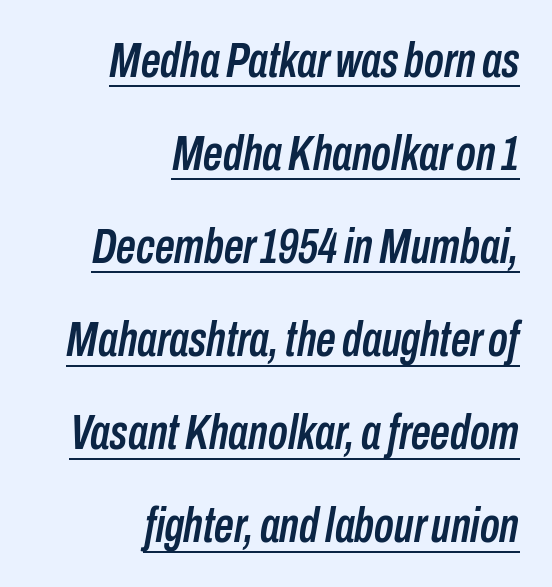
The image shows 49 px condensed type, italic (leaning right); set right-aligned, loose line spacing (1.9x), normal letter spacing, underlined; low stroke contrast and a medium x-height.
